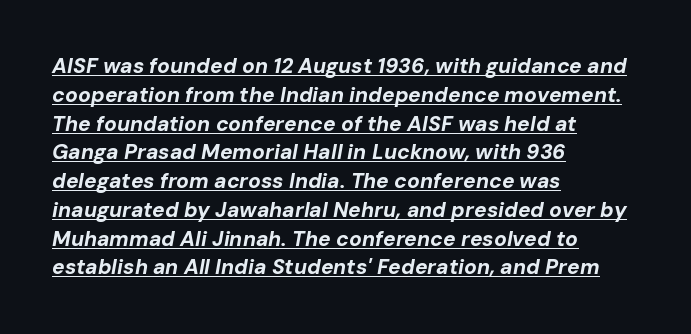
The passage is arranged the way most books set body copy — flush left. The axis of the letterforms is tilted away from vertical. Tracking here is standard; glyphs follow each other at the usual distance. Glance below the letters and you will spot a drawn line. Does the leading feel generous? No, just average.
